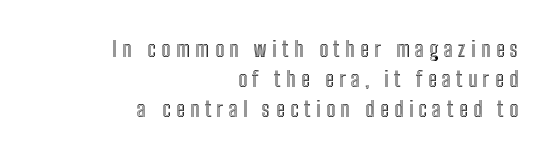
The image shows 21 px text type, upright; set right-aligned, normal line spacing (1.42x), unusually wide letter spacing (+0.26 em), not underlined.
